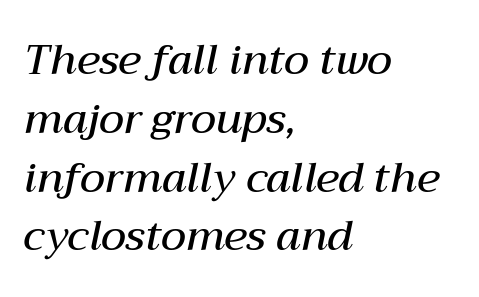
This rendering features lettering with no underline. Notice the strokes are somewhat thickened but not fully heavy: this is a semibold. The letters advance in unequal steps, a hallmark of proportional type. How would I describe the line gaps? Plain and ordinary. This sample uses an oblique cut, with every glyph tilted off the vertical. The paragraph has a hard left edge and a soft right edge.
